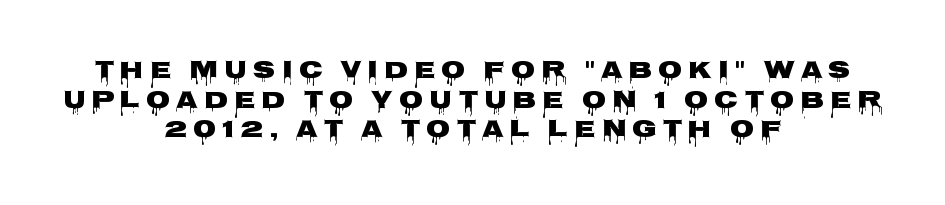
The gaps between neighbouring characters are conspicuously large. The letters stand upright; this is a roman face. In CSS terms this would be text-align: center. A clean baseline with only descenders dipping below it.
